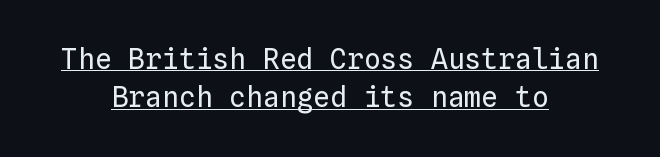
Leading: standard. You could count columns in this text — the font is strictly monospaced. The lines in this sample share a center point and differ in where they start and stop. On a weight scale, this lands at 450 or below. Every word sits above its own underline.
